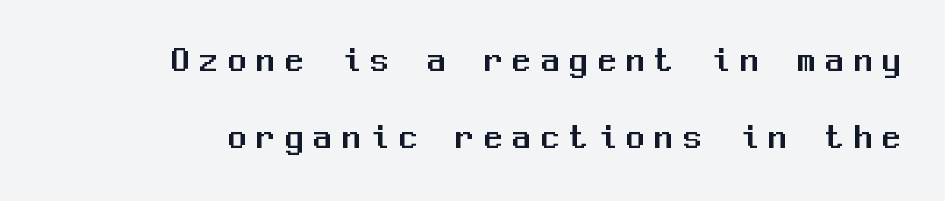
{"serif": "no", "italic": "no", "width": "normal", "stroke_contrast": "medium", "x_height": "medium", "monospaced": "yes", "underline": "no", "line_spacing": "loose", "line_spacing_ratio": 2.13, "letter_spacing": "wide", "letter_spacing_em": 0.29, "glyph_px": 36}
